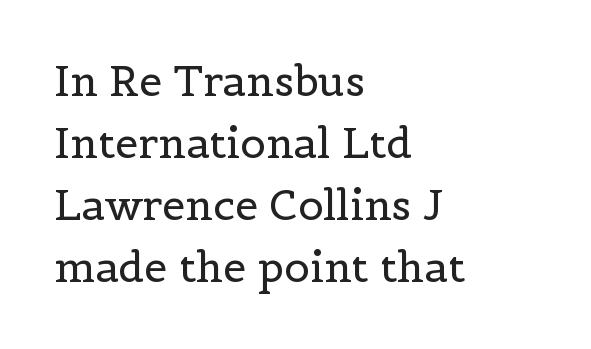
{"serif": "yes", "italic": "no", "bold": "no", "weight": "regular", "width": "normal", "x_height": "medium", "monospaced": "no", "underline": "no", "align": "left", "line_spacing": "normal", "line_spacing_ratio": 1.48, "letter_spacing": "normal", "letter_spacing_em": 0.0, "glyph_px": 42}
